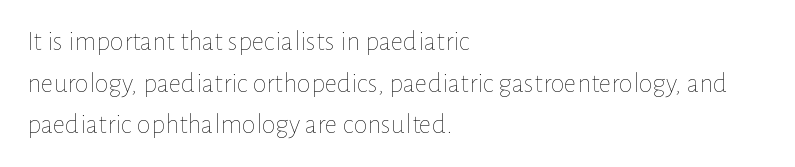
{"italic": "no", "bold": "no", "weight": "thin", "width": "normal", "stroke_contrast": "low", "x_height": "medium", "monospaced": "no", "underline": "no", "align": "left", "line_spacing": "normal", "line_spacing_ratio": 1.49, "letter_spacing": "normal", "letter_spacing_em": 0.0, "glyph_px": 28}
